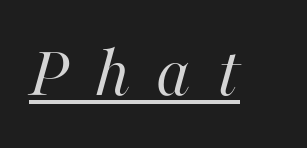
The image shows 74 px regular-weight type, italic (leaning right); set unusually wide letter spacing (+0.35 em), underlined; high stroke contrast and a medium x-height.
